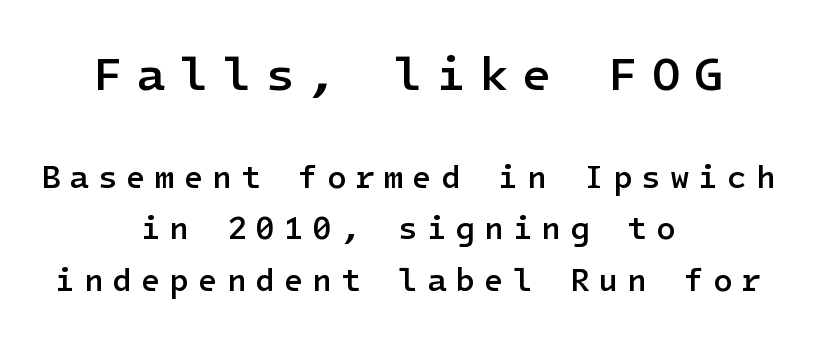
The image shows 48 px semibold sans-serif type, upright; set centered, normal line spacing (1.61x), unusually wide letter spacing (+0.28 em), not underlined; the first (top) block is 1.5x larger; low stroke contrast and a medium x-height.
